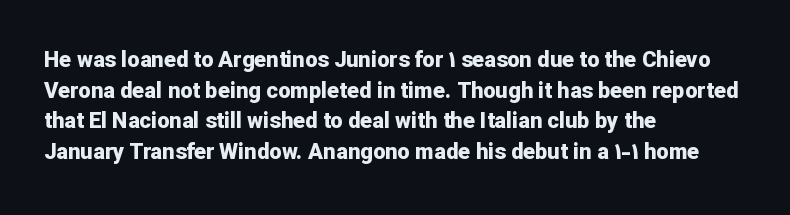
Q: Is the text bold? A: Yes.
Q: Is the text italic (slanted)? A: No, it is upright.
Q: Is the text underlined? A: No.
Q: How is the paragraph aligned? A: Left-aligned.
Q: Is the spacing between letters normal or unusually wide? A: Normal.
Q: Is the spacing between lines tight, normal or loose? A: Normal.
